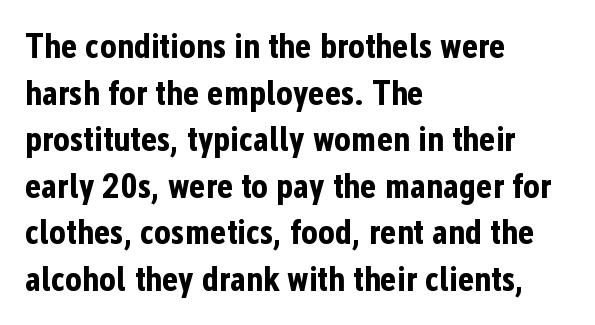
{"serif": "no", "italic": "no", "bold": "yes", "weight": "bold", "width": "condensed", "stroke_contrast": "low", "x_height": "medium", "monospaced": "no", "underline": "no", "align": "left", "line_spacing": "normal", "line_spacing_ratio": 1.33, "letter_spacing": "normal", "letter_spacing_em": 0.0, "glyph_px": 35}
